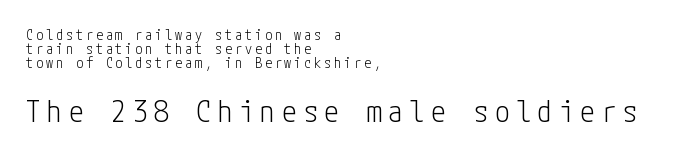
{"serif": "no", "italic": "no", "bold": "no", "weight": "light", "width": "condensed", "stroke_contrast": "low", "x_height": "medium", "underline": "no", "align": "left", "line_spacing": "tight", "line_spacing_ratio": 1.01, "letter_spacing": "wide", "letter_spacing_em": 0.21, "larger_block": "second", "size_ratio": 2.14, "glyph_px": 30}
